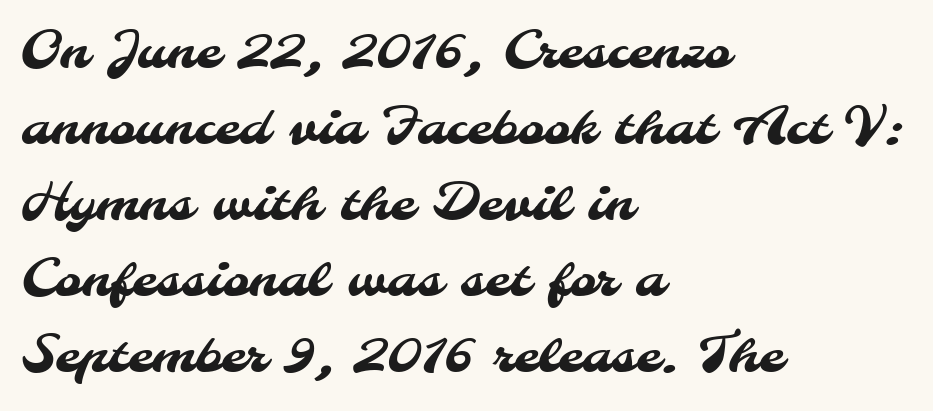
The image shows 51 px sans-serif type; set left-aligned, normal line spacing (1.49x), normal letter spacing, not underlined; medium stroke contrast and a small x-height.
